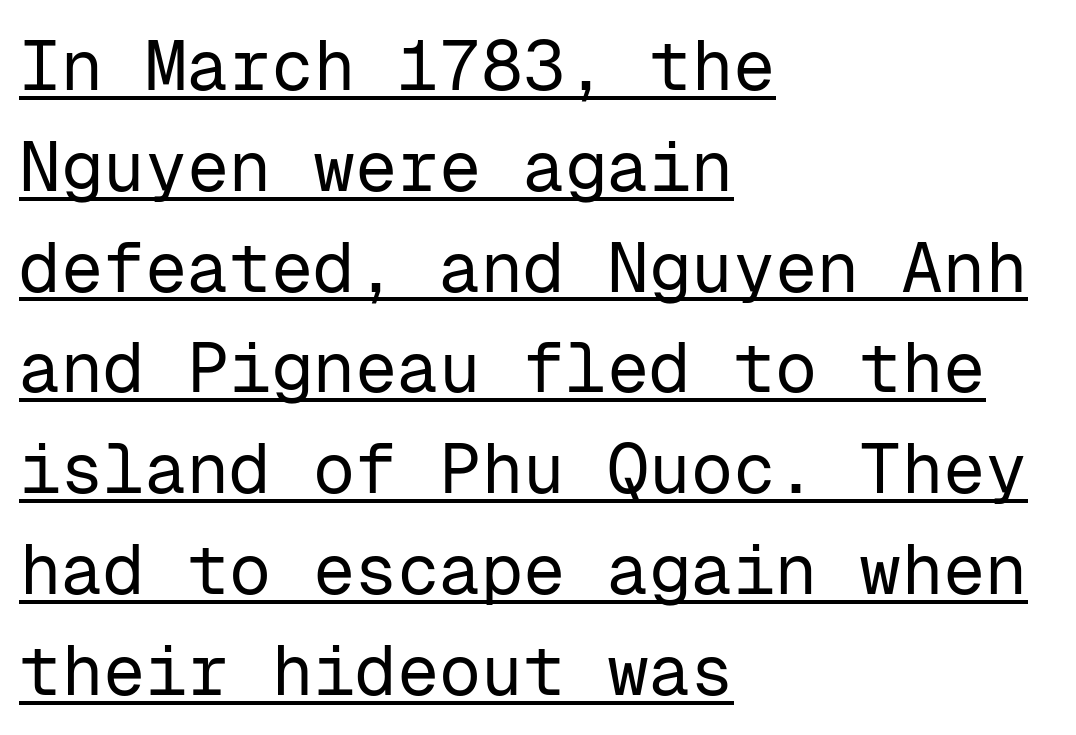
The image shows 70 px regular-weight sans-serif type, upright, monospaced; set left-aligned, normal line spacing (1.44x), normal letter spacing, underlined; low stroke contrast and a medium x-height.
